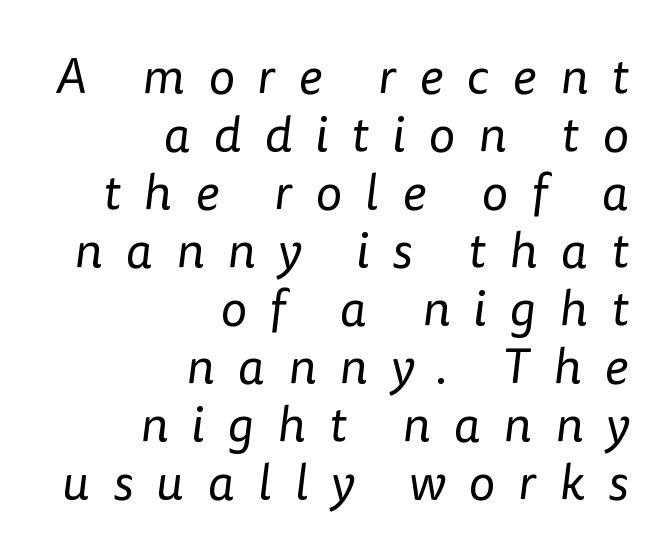
Each letter keeps its own natural width here, so spacing adapts to shape. The string is rendered with underlining switched off. The glyphs in this specimen are sans serif. One-word summary of the alignment: right. The weight tops out at a normal text grade. Tracking value appears strongly positive — letters spread wide.
